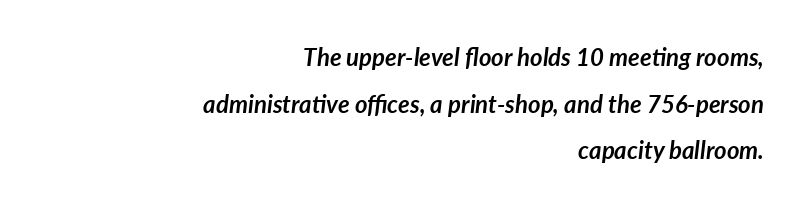
{"italic": "yes", "lean": "right", "slant_degrees": 7, "bold": "yes", "underline": "no", "align": "right", "line_spacing": "loose", "line_spacing_ratio": 1.94, "letter_spacing": "normal", "letter_spacing_em": 0.0, "glyph_px": 24}
